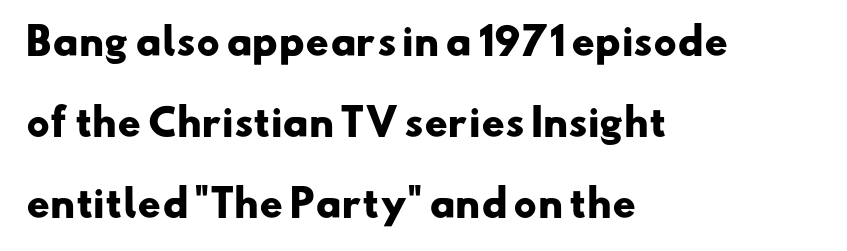
{"serif": "no", "bold": "yes", "weight": "heavy", "width": "wide", "stroke_contrast": "low", "x_height": "small", "monospaced": "no", "underline": "no", "align": "left", "line_spacing": "loose", "line_spacing_ratio": 2.25, "letter_spacing": "normal", "letter_spacing_em": 0.0, "glyph_px": 36}
